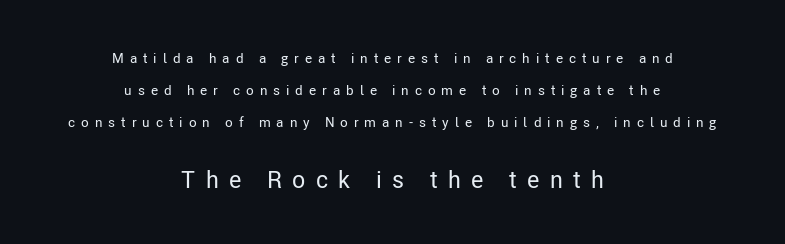
The image shows 24 px text type, upright; set centered, loose line spacing (2.28x), unusually wide letter spacing (+0.42 em), not underlined; the second (bottom) block is 1.71x larger.
